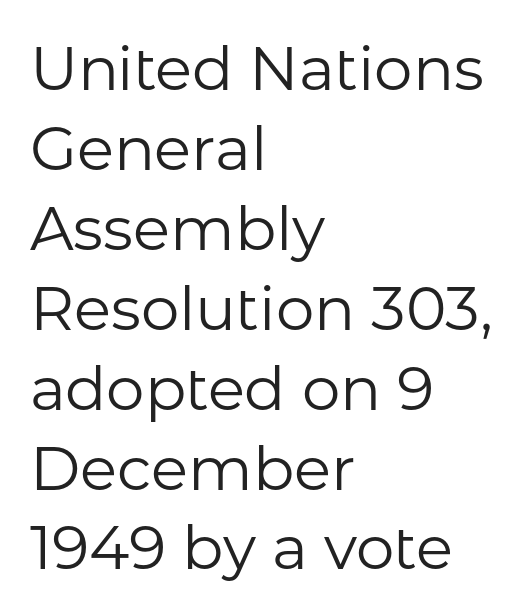
The image shows 61 px regular-weight sans-serif type, upright; set left-aligned, normal line spacing (1.31x), normal letter spacing, not underlined; low stroke contrast and a medium x-height.
